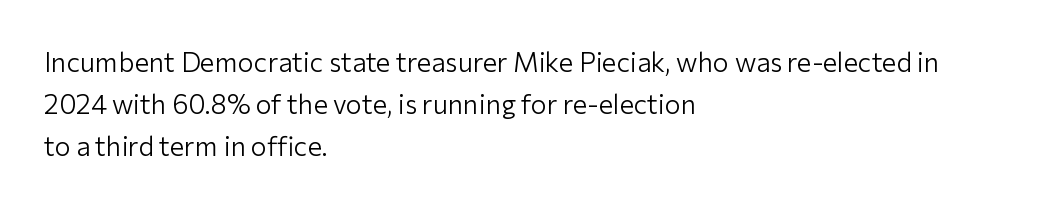
Q: Is the text bold? A: No.
Q: Is the text italic (slanted)? A: No, it is upright.
Q: Is the text underlined? A: No.
Q: How is the paragraph aligned? A: Left-aligned.
Q: Is the spacing between letters normal or unusually wide? A: Normal.
Q: Is the spacing between lines tight, normal or loose? A: Normal.
